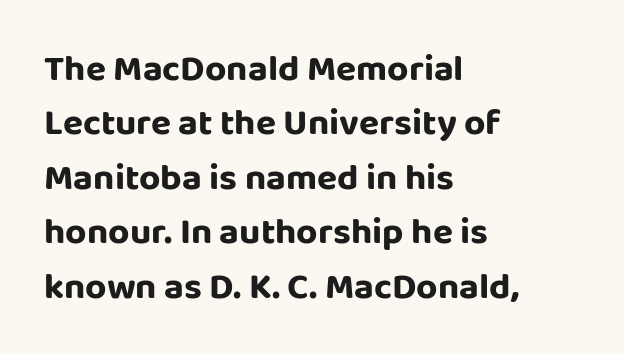
{"serif": "no", "italic": "no", "width": "normal", "stroke_contrast": "low", "x_height": "large", "monospaced": "no", "underline": "no", "align": "left", "line_spacing": "normal", "line_spacing_ratio": 1.47, "letter_spacing": "normal", "letter_spacing_em": 0.0, "glyph_px": 37}
